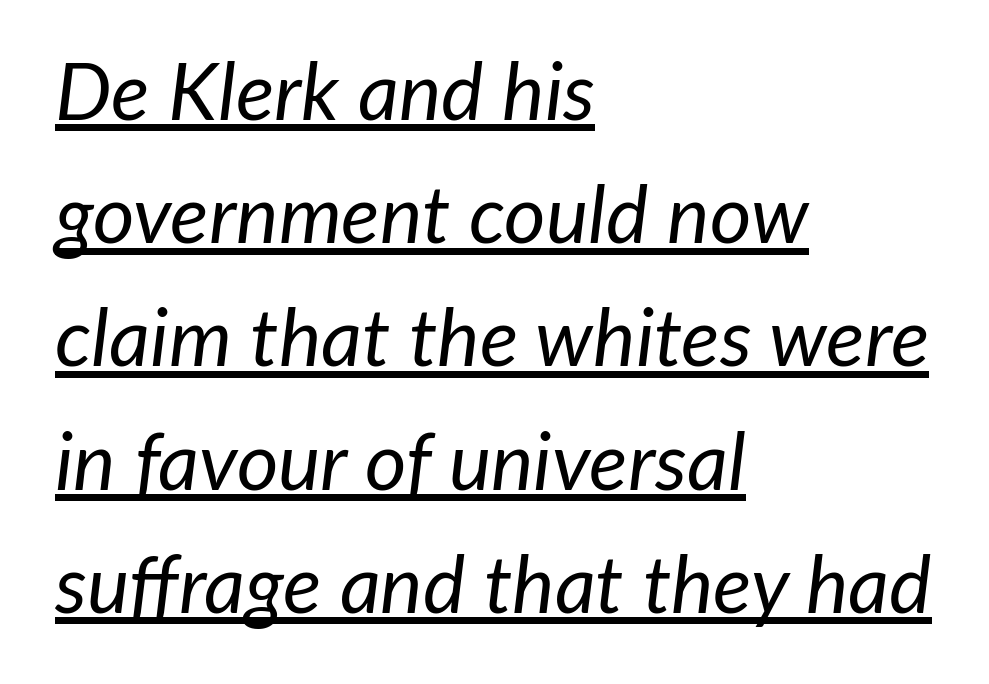
Q: Is the text bold? A: No.
Q: Is the text italic (slanted)? A: Yes, it leans right by about 7 degrees.
Q: Is the text underlined? A: Yes.
Q: How is the paragraph aligned? A: Left-aligned.
Q: Is the spacing between letters normal or unusually wide? A: Normal.
Q: Is the spacing between lines tight, normal or loose? A: Normal.
Q: Width (condensed, normal, or wide)? A: Normal.
Q: Stroke contrast? A: Low.
Q: x-height? A: Medium.
Q: Monospaced? A: No.
